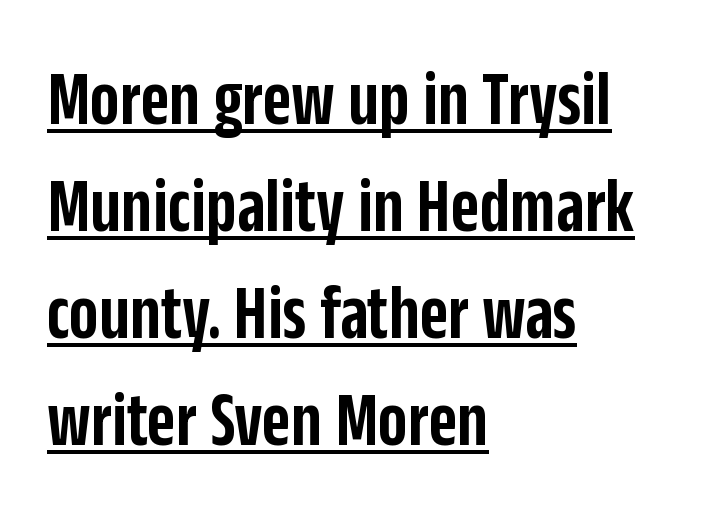
Q: Is the text bold? A: Semi-bold.
Q: Is the text italic (slanted)? A: No, it is upright.
Q: Is the typeface a serif or a sans-serif typeface? A: Sans-serif.
Q: Is the text underlined? A: Yes.
Q: How is the paragraph aligned? A: Left-aligned.
Q: Is the spacing between letters normal or unusually wide? A: Normal.
Q: Is the spacing between lines tight, normal or loose? A: Normal.
Q: Width (condensed, normal, or wide)? A: Condensed.
Q: Stroke contrast? A: Low.
Q: x-height? A: Large.
Q: Monospaced? A: No.
